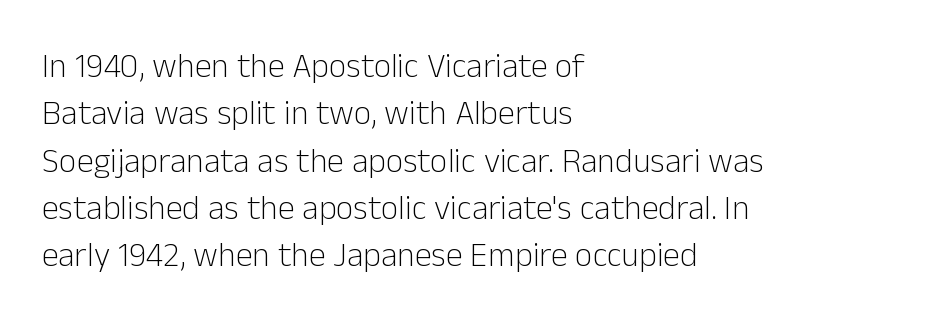
Q: Is the text bold? A: No.
Q: Is the text italic (slanted)? A: No, it is upright.
Q: Is the typeface a serif or a sans-serif typeface? A: Sans-serif.
Q: Is the text underlined? A: No.
Q: How is the paragraph aligned? A: Left-aligned.
Q: Is the spacing between letters normal or unusually wide? A: Normal.
Q: Is the spacing between lines tight, normal or loose? A: Normal.
Q: Width (condensed, normal, or wide)? A: Normal.
Q: Stroke contrast? A: Low.
Q: x-height? A: Medium.
Q: Monospaced? A: No.
